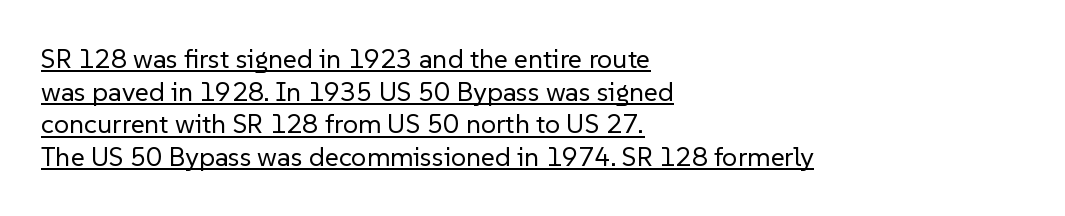
{"italic": "no", "bold": "no", "underline": "yes", "align": "left", "line_spacing_ratio": 1.21, "letter_spacing": "normal", "letter_spacing_em": 0.0, "glyph_px": 27}
